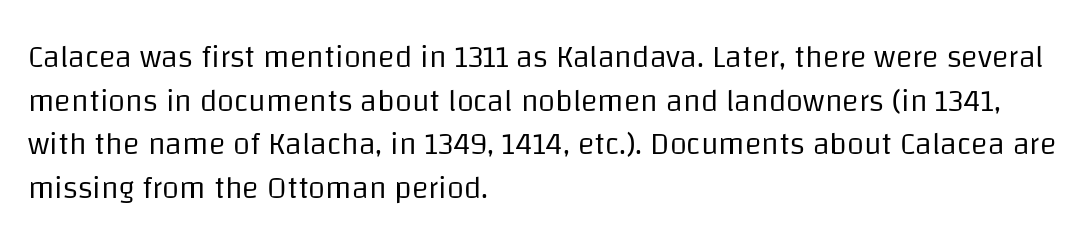
The image shows 31 px regular-weight sans-serif type, upright; set left-aligned, normal line spacing (1.41x), normal letter spacing, not underlined; low stroke contrast and a large x-height.
